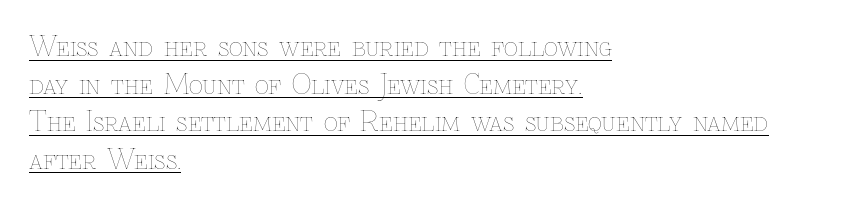
Does extra space separate the letters? No, they use regular spacing. Posture: vertical. The paragraph has a hard left edge and a soft right edge. Each line of the rendering has a horizontal stroke beneath the glyphs. Compared with a typical body face, this is equally light or lighter still. The space between consecutive lines is moderate.
